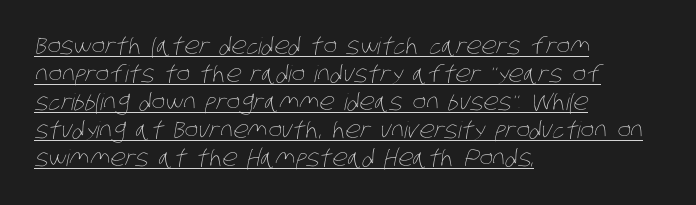
The rag falls on the right side of this text block. In designer terms, the underline attribute is active on this setting. Is the stroke heavy? The answer is a plain regular-or-lighter. The passage shown has conventional tracking throughout.
